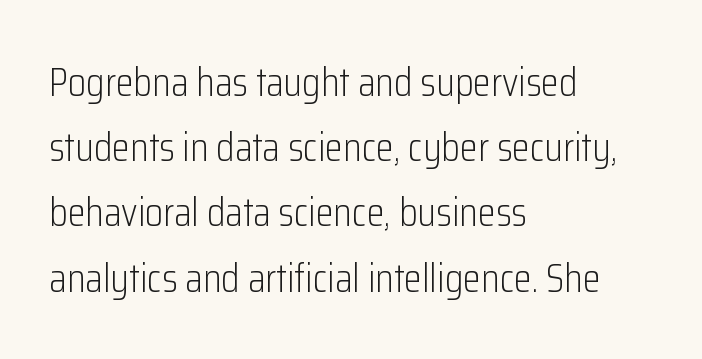
Q: Is the text bold? A: No.
Q: Is the text italic (slanted)? A: No, it is upright.
Q: Is the typeface a serif or a sans-serif typeface? A: Sans-serif.
Q: Is the text underlined? A: No.
Q: How is the paragraph aligned? A: Left-aligned.
Q: Is the spacing between letters normal or unusually wide? A: Normal.
Q: Is the spacing between lines tight, normal or loose? A: Normal.
Q: Width (condensed, normal, or wide)? A: Condensed.
Q: Stroke contrast? A: Low.
Q: x-height? A: Medium.
Q: Monospaced? A: No.
